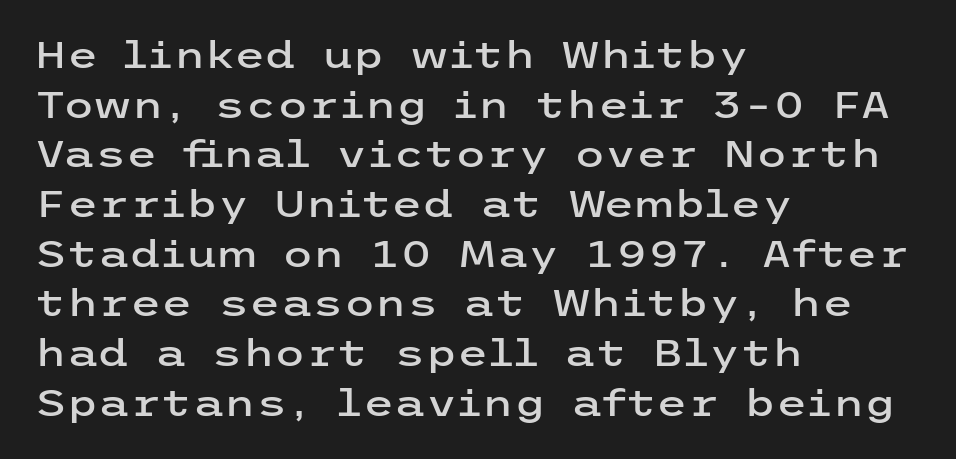
The image shows 36 px wide sans-serif type, upright; set left-aligned, normal line spacing (1.38x), normal letter spacing, not underlined; low stroke contrast and a medium x-height.
